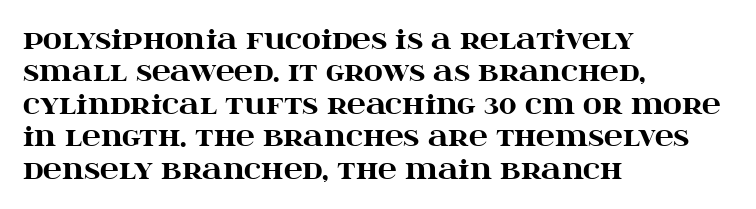
{"italic": "no", "bold": "yes", "underline": "no", "align": "left", "line_spacing": "normal", "line_spacing_ratio": 1.25, "letter_spacing": "normal", "letter_spacing_em": 0.0, "glyph_px": 26}
